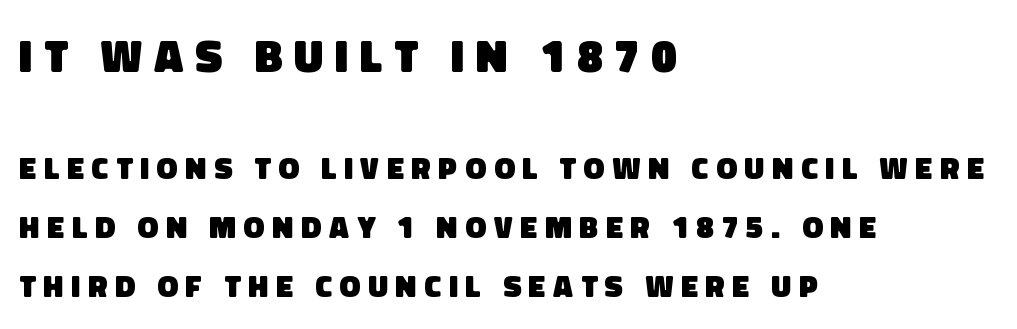
The image shows 46 px heavy sans-serif type; set left-aligned, loose line spacing (1.9x), unusually wide letter spacing (+0.25 em), not underlined; the first (top) block is 1.48x larger; low stroke contrast and a large x-height.
